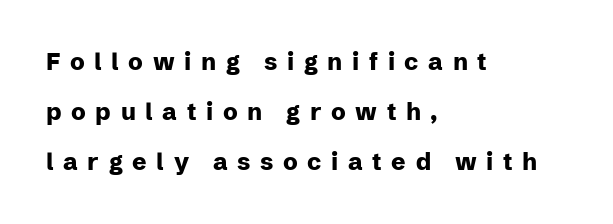
{"italic": "no", "bold": "yes", "underline": "no", "align": "left", "line_spacing": "loose", "line_spacing_ratio": 2.09, "letter_spacing": "wide", "letter_spacing_em": 0.4, "glyph_px": 24}
